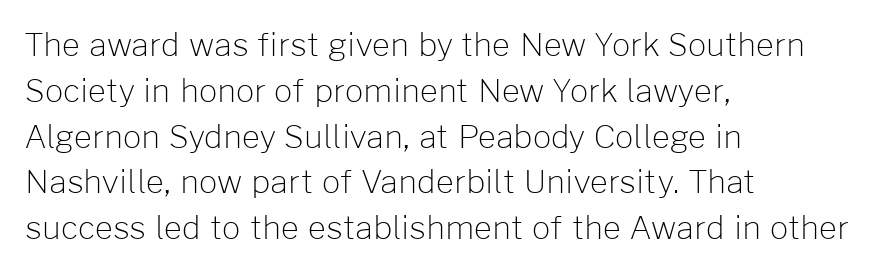
{"serif": "no", "italic": "no", "bold": "no", "weight": "light", "width": "normal", "stroke_contrast": "low", "x_height": "medium", "monospaced": "no", "underline": "no", "align": "left", "line_spacing": "normal", "line_spacing_ratio": 1.43, "letter_spacing": "normal", "letter_spacing_em": 0.0, "glyph_px": 32}
